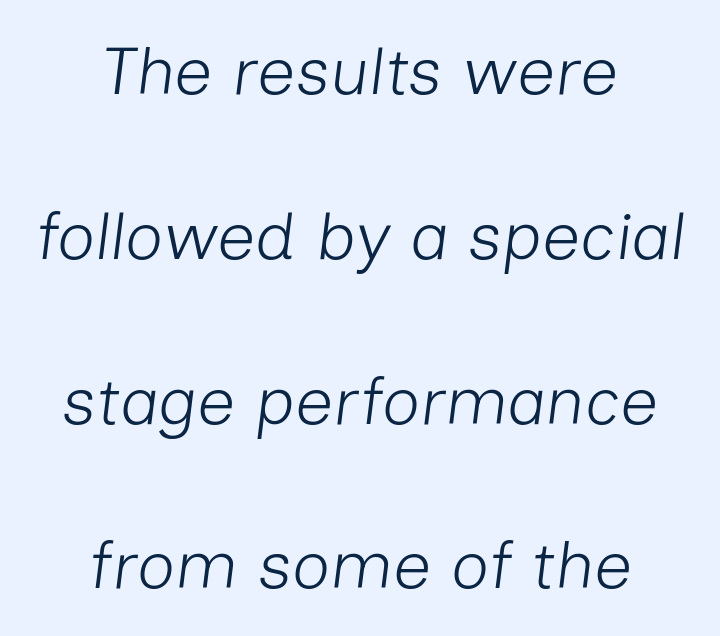
Q: Is the text bold? A: No.
Q: Is the text italic (slanted)? A: Yes, it leans right by about 7 degrees.
Q: Is the text underlined? A: No.
Q: How is the paragraph aligned? A: Centered.
Q: Is the spacing between letters normal or unusually wide? A: Normal.
Q: Is the spacing between lines tight, normal or loose? A: Loose.
Q: Width (condensed, normal, or wide)? A: Normal.
Q: Stroke contrast? A: Low.
Q: x-height? A: Medium.
Q: Monospaced? A: No.
